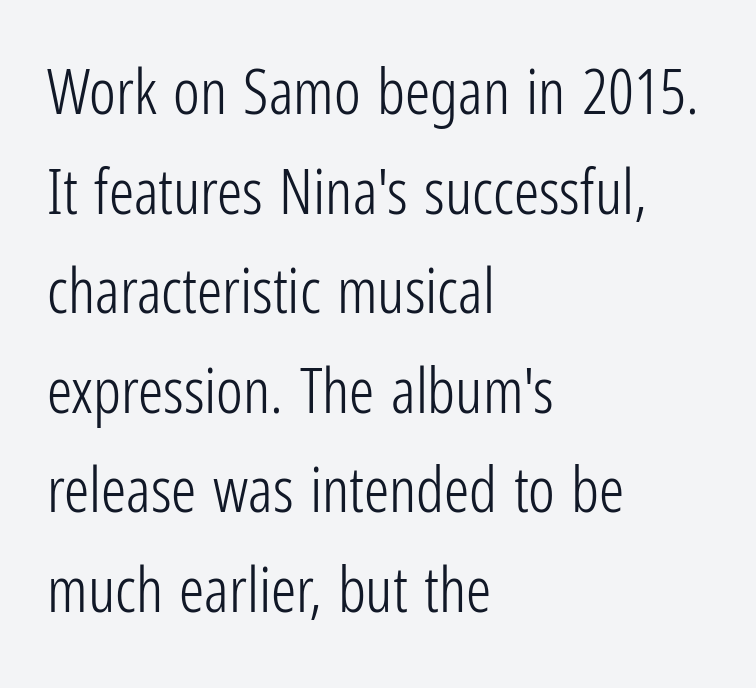
Letters rest on an invisible, unmarked baseline. A student would call this left alignment; a typographer would say flush left, rag right. The type sits square on the baseline with zero lean. Characters follow at the spacing the type designer built in.
